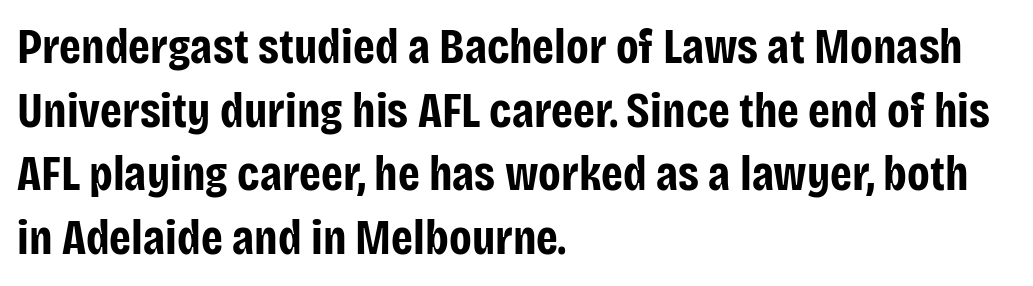
Q: Is the text bold? A: Yes.
Q: Is the text italic (slanted)? A: No, it is upright.
Q: Is the typeface a serif or a sans-serif typeface? A: Sans-serif.
Q: Is the text underlined? A: No.
Q: How is the paragraph aligned? A: Left-aligned.
Q: Is the spacing between letters normal or unusually wide? A: Normal.
Q: Is the spacing between lines tight, normal or loose? A: Normal.
Q: Width (condensed, normal, or wide)? A: Condensed.
Q: Stroke contrast? A: Low.
Q: x-height? A: Large.
Q: Monospaced? A: No.
